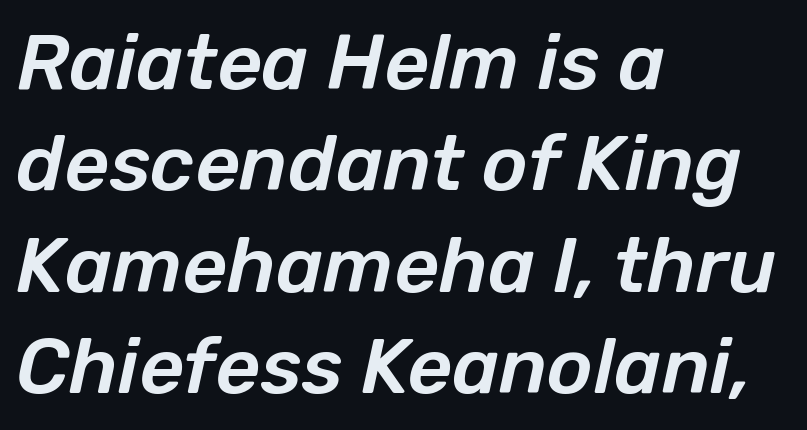
The letters sit at their default tracking, neither squeezed nor spread. The whole block is typeset with a tilt. Think of a printed novel: that variable character pitch is what you see here. The space between consecutive lines is moderate. The area under the type is left untouched. Layout note: lines flush left.
